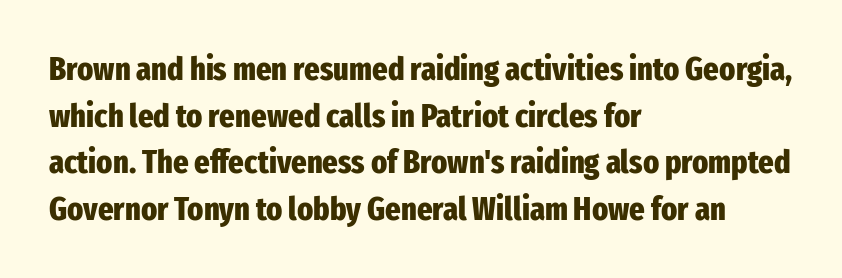
The image shows 33 px heavy, condensed sans-serif type, upright; set left-aligned, normal line spacing (1.41x), normal letter spacing, not underlined; low stroke contrast and a medium x-height.
